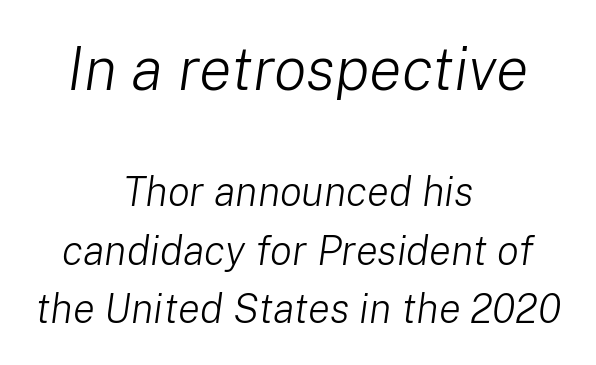
{"italic": "yes", "lean": "right", "slant_degrees": 8, "bold": "no", "weight": "light", "width": "normal", "stroke_contrast": "low", "x_height": "medium", "monospaced": "no", "underline": "no", "align": "center", "line_spacing": "normal", "line_spacing_ratio": 1.42, "letter_spacing": "normal", "letter_spacing_em": 0.0, "larger_block": "first", "size_ratio": 1.49, "glyph_px": 61}
